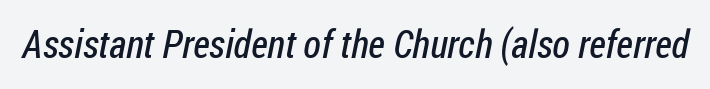
Descenders are the only things crossing below the line. Each word holds together tightly as a unit, with standard inter-letter gaps. These lines are composed in type without serifs. Character widths vary here, with narrow letters taking less room than wide ones. Is the stroke heavy? The answer is a plain regular-or-lighter.
